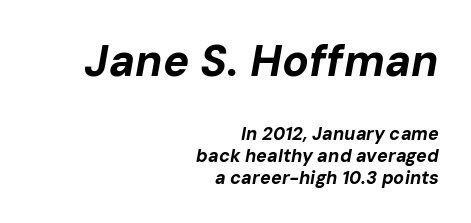
The image shows 44 px bold type, italic (leaning right); set right-aligned, line spacing 1.24x, normal letter spacing, not underlined; the first (top) block is 2.44x larger; low stroke contrast and a medium x-height.
